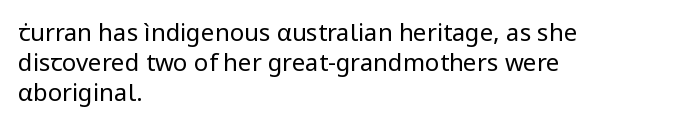
Q: Is the text bold? A: No.
Q: Is the text italic (slanted)? A: No, it is upright.
Q: Is the text underlined? A: No.
Q: How is the paragraph aligned? A: Left-aligned.
Q: Is the spacing between letters normal or unusually wide? A: Normal.
Q: Is the spacing between lines tight, normal or loose? A: Normal.
